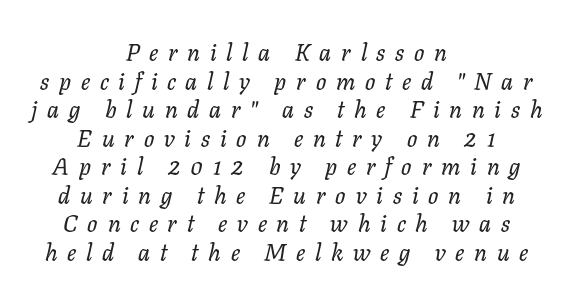
The image shows 24 px text type, italic (leaning right); set centered, line spacing 1.19x, unusually wide letter spacing (+0.41 em), not underlined.
